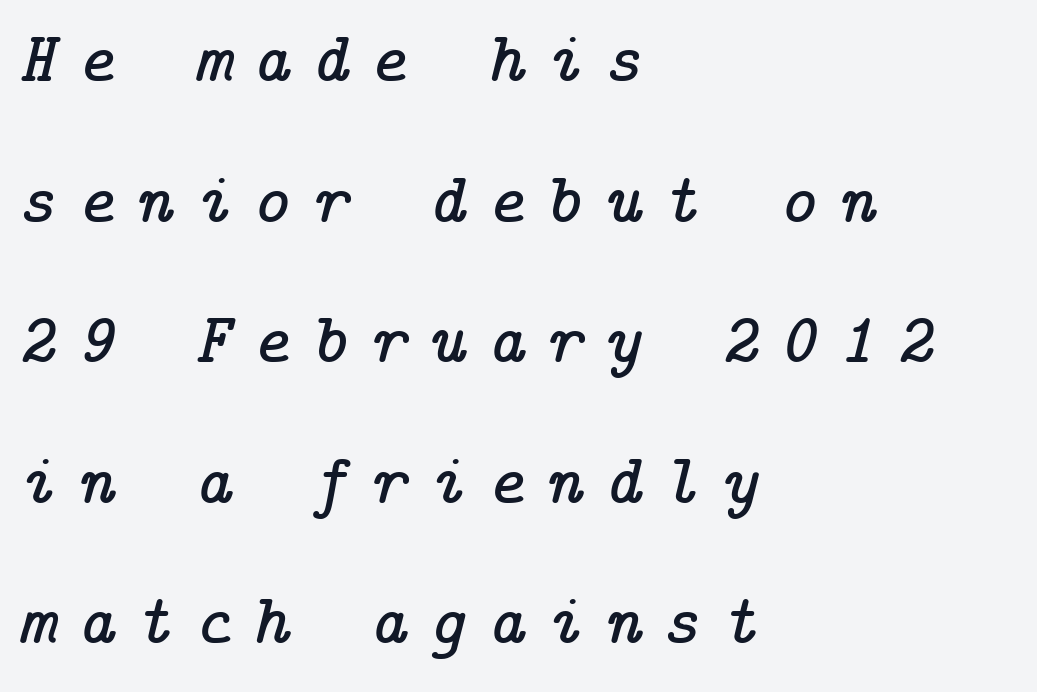
Check where the strokes stop: tiny serifs finish them off. The lines are quadded left. Type without underlining. Posture: slanted. A typesetter would call this heavily tracked-out type. This block would shrink considerably if given ordinary leading; it's expanded now.
